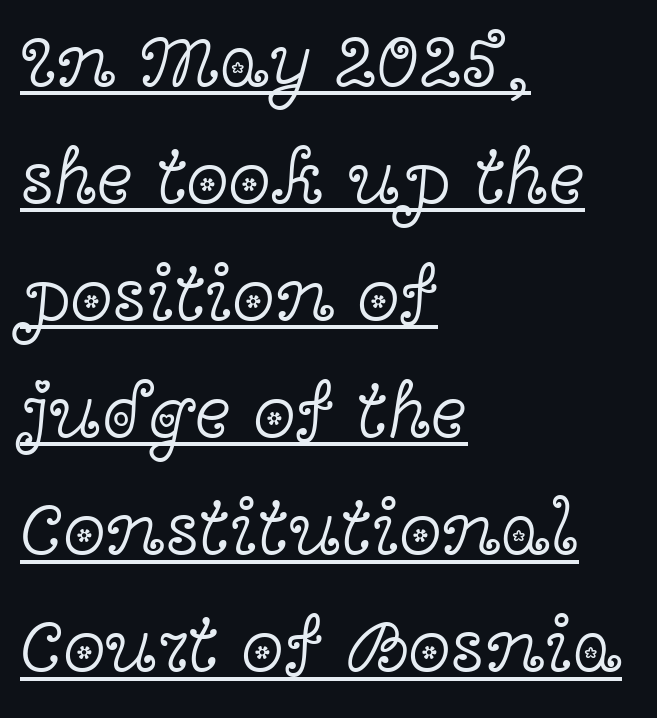
The image shows 77 px light, wide serif type; set left-aligned, normal line spacing (1.52x), normal letter spacing, underlined; a medium x-height.
